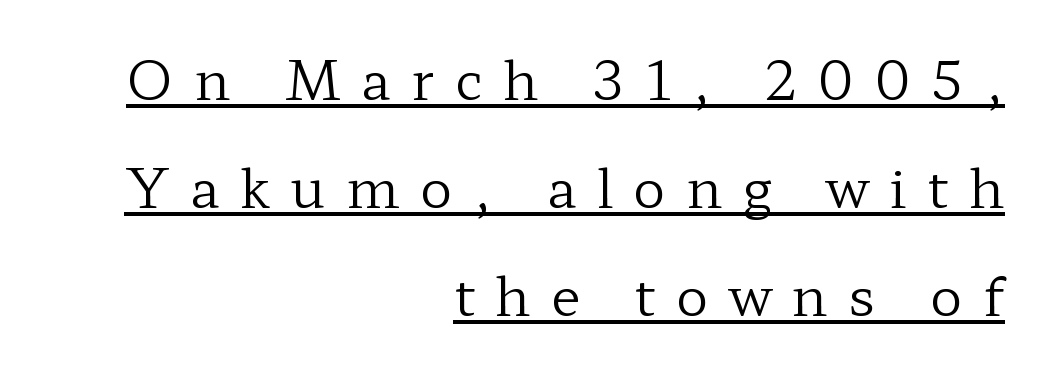
These lines are rendered in a variable-pitch font. This sample uses expanded letter spacing, leaving extra air between glyphs. Letters have the restrained weight of plain body copy at most. Visually the block forms a straight wall on the right and a jagged coastline on the left.
